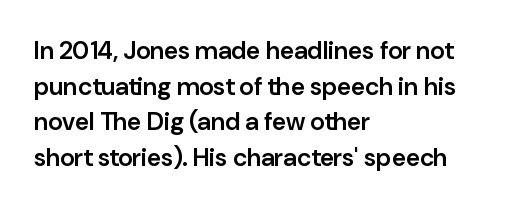
Q: Is the text bold? A: Semi-bold.
Q: Is the text italic (slanted)? A: No, it is upright.
Q: Is the text underlined? A: No.
Q: How is the paragraph aligned? A: Left-aligned.
Q: Is the spacing between letters normal or unusually wide? A: Normal.
Q: Is the spacing between lines tight, normal or loose? A: Normal.
